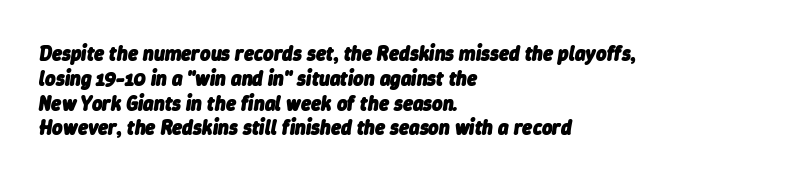
The passage is arranged the way most books set body copy — flush left. Looking at the ascenders, they clearly lean. Descenders hang freely into open space. Each word holds together tightly as a unit, with standard inter-letter gaps. The strokes are fattened all the way to bold.
